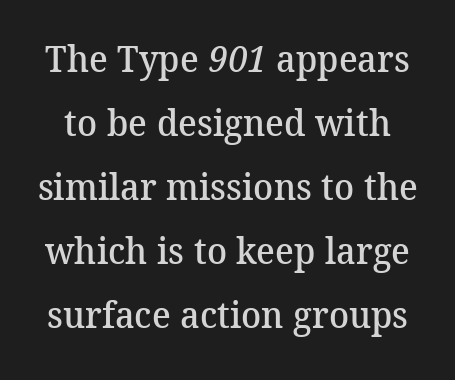
Bold? Not quite — semibold, heavier than regular but stopping short. The typeface chosen for these lines features serifs. Check the space under the baseline: it is left empty. Caption: standard tracking, unaltered. The passage shown is typed in a proportional face where columns would drift.
